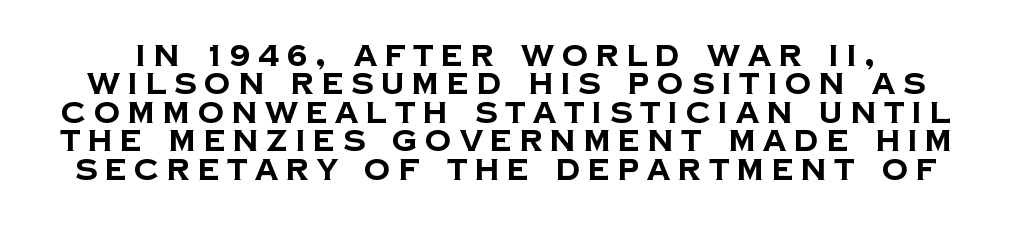
Q: Is the text bold? A: Yes.
Q: Is the typeface a serif or a sans-serif typeface? A: Sans-serif.
Q: Is the text underlined? A: No.
Q: Is the spacing between letters normal or unusually wide? A: Unusually wide.
Q: Is the spacing between lines tight, normal or loose? A: Tight.
Q: Width (condensed, normal, or wide)? A: Normal.
Q: Stroke contrast? A: Low.
Q: x-height? A: Large.
Q: Monospaced? A: No.
